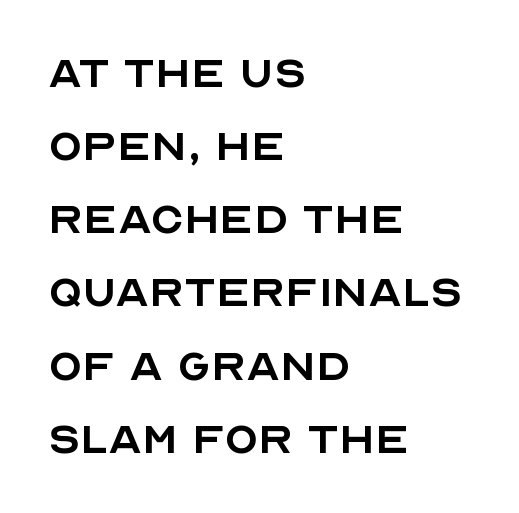
The image shows 55 px regular-weight sans-serif type, upright; set left-aligned, normal line spacing (1.33x), normal letter spacing, not underlined; a large x-height.
